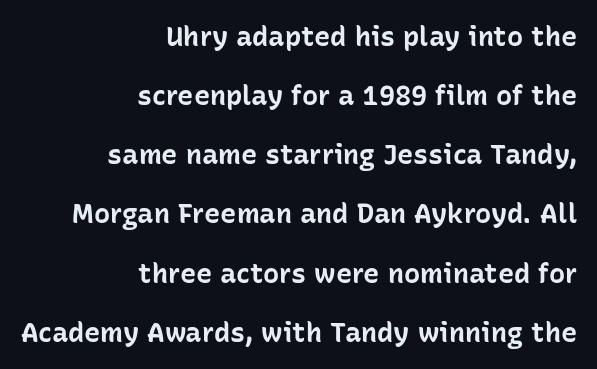
The block of text is sparse from top to bottom, with ample space between rows. Italic: no, the glyphs are upright roman. The letters sit at their default tracking, neither squeezed nor spread. Every row of glyphs terminates at an identical x-position on the right. Typographic density is high because the face is bold.
